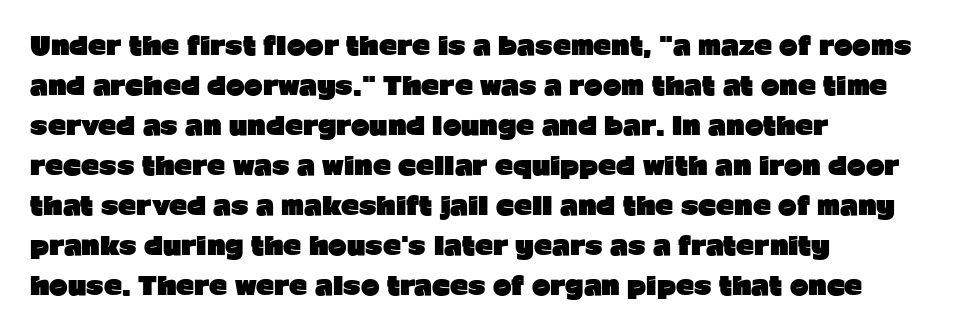
Q: Is the text bold? A: Yes.
Q: Is the text italic (slanted)? A: No, it is upright.
Q: Is the text underlined? A: No.
Q: How is the paragraph aligned? A: Left-aligned.
Q: Is the spacing between letters normal or unusually wide? A: Normal.
Q: Is the spacing between lines tight, normal or loose? A: Normal.
